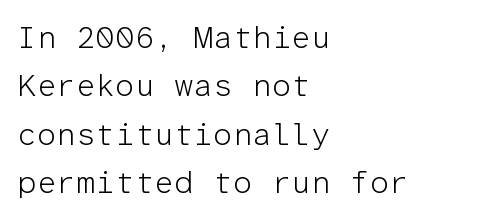
Note the uniform advance width — an 'i' takes as much space as an 'm'. Short and long lines alike share a common starting point at left. The lettering holds an erect, upright posture throughout. Bare-footed words on every line. This sample keeps an unexceptional amount of space between lines. The text was rendered using a sans face with plain stroke endings.
